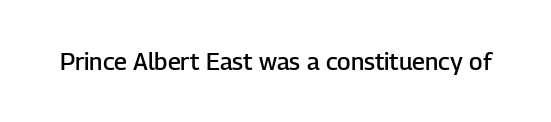
Quick note: underline off. Rendered with straight, roman letterforms. Each word holds together tightly as a unit, with standard inter-letter gaps. Slightly chunky letters — semibold, I'd say, not full bold.
